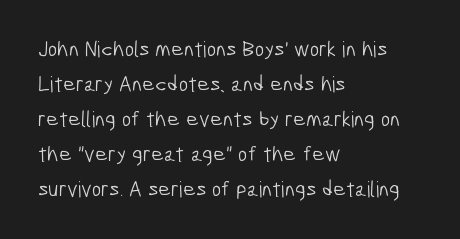
The image shows 22 px text type; set left-aligned, normal line spacing (1.59x), normal letter spacing, not underlined.
